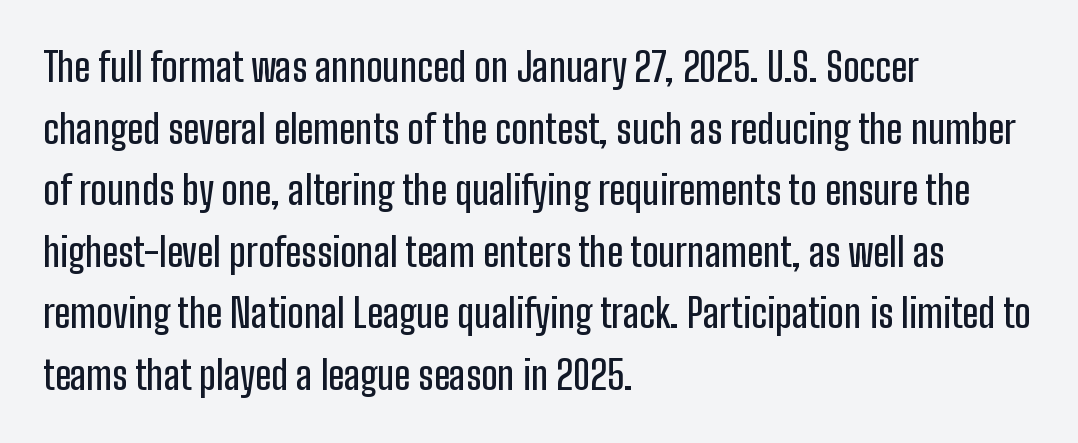
{"serif": "no", "italic": "no", "width": "condensed", "stroke_contrast": "low", "x_height": "medium", "monospaced": "no", "underline": "no", "align": "left", "line_spacing": "normal", "line_spacing_ratio": 1.58, "letter_spacing": "normal", "letter_spacing_em": 0.0, "glyph_px": 39}
